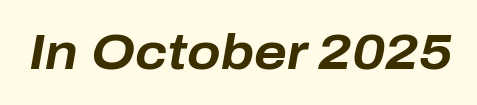
{"italic": "yes", "lean": "right", "slant_degrees": 10, "bold": "yes", "weight": "bold", "width": "normal", "stroke_contrast": "low", "x_height": "medium", "monospaced": "no", "underline": "no", "letter_spacing": "normal", "letter_spacing_em": 0.0, "glyph_px": 49}
